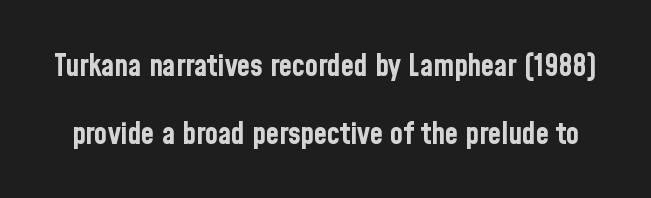
Varying glyph widths throughout — classic text-font behaviour. Weight: bold. This is sans-serif lettering, the kind often seen on screens and signage. These lines stand farther apart than default settings would place them. What stands out about the letter spacing? Nothing — it is the standard amount. The zone under the glyphs is completely vacant.
